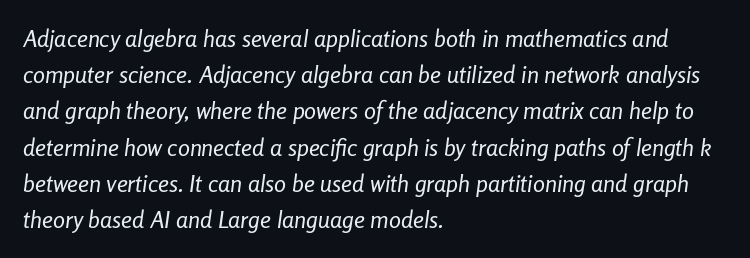
Q: Is the text bold? A: No.
Q: Is the text italic (slanted)? A: Yes, it leans right by about 8 degrees.
Q: Is the text underlined? A: No.
Q: How is the paragraph aligned? A: Left-aligned.
Q: Is the spacing between letters normal or unusually wide? A: Normal.
Q: Is the spacing between lines tight, normal or loose? A: Normal.
